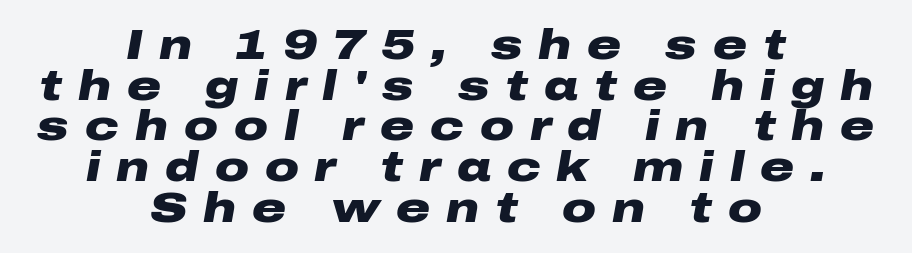
The setting favours the middle, as headings and verse often do. Designer's note — italics engaged. Looks like regular typesetting: each glyph gets only the width it needs. These words are printed bold, with thick strokes throughout. Compared with typical body copy, the letter spacing here is much looser.
